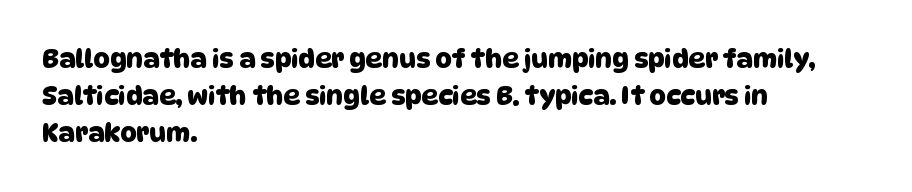
Honestly, the row spacing looks completely unremarkable. Anything drawn beneath the words? Only blank space. The compositor pushed each line to the left boundary. Words appear dense and cohesive because spacing is normal.
